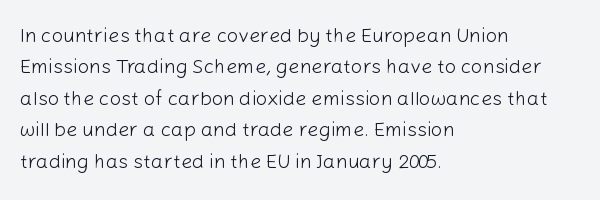
Q: Is the text bold? A: No.
Q: Is the text italic (slanted)? A: No, it is upright.
Q: Is the text underlined? A: No.
Q: How is the paragraph aligned? A: Left-aligned.
Q: Is the spacing between letters normal or unusually wide? A: Normal.
Q: Is the spacing between lines tight, normal or loose? A: Normal.
